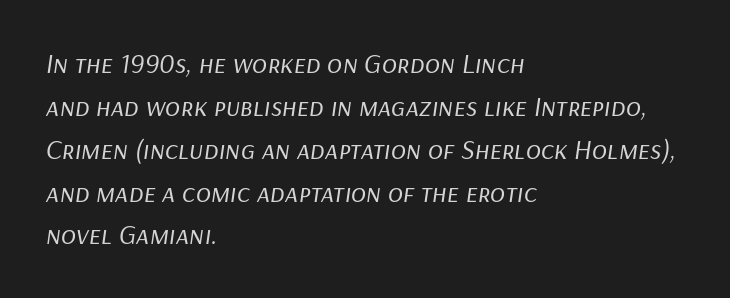
{"italic": "yes", "lean": "right", "slant_degrees": 9, "bold": "no", "weight": "regular", "width": "normal", "stroke_contrast": "low", "x_height": "medium", "monospaced": "no", "underline": "no", "align": "left", "line_spacing": "normal", "line_spacing_ratio": 1.53, "letter_spacing": "normal", "letter_spacing_em": 0.0, "glyph_px": 28}
